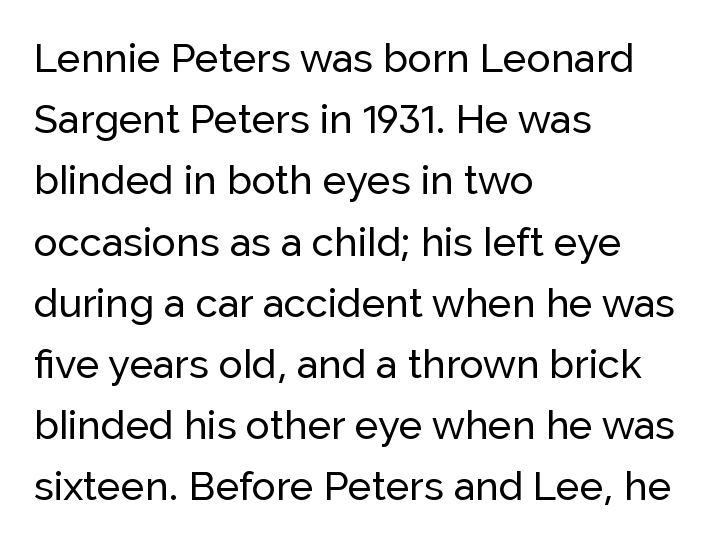
Short note: letters normally spaced. Characters remain perfectly vertical along every line. A normal amount of white space separates one row of letters from the next. A bare baseline throughout the passage. In terms of letterform style, serifs are entirely absent. The rendering uses natural spacing where letterforms have individual widths.
